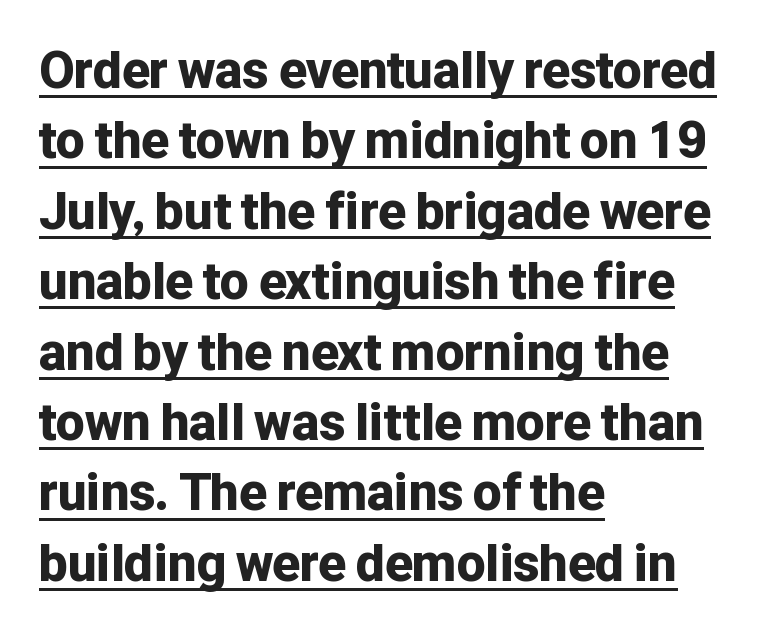
The image shows 51 px bold sans-serif type, upright; set left-aligned, normal line spacing (1.38x), normal letter spacing, underlined; low stroke contrast and a medium x-height.
